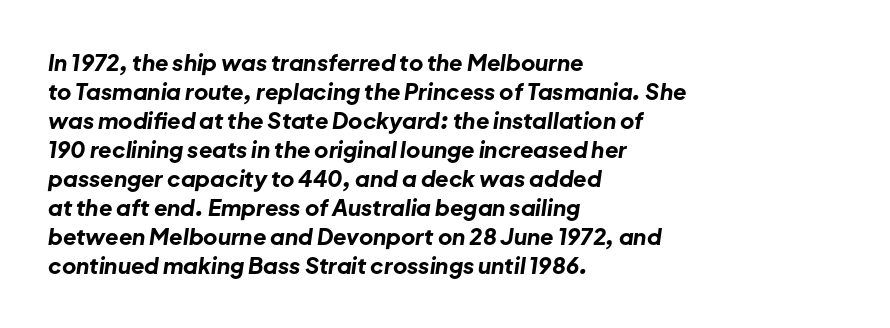
The image shows 22 px bold type, italic (leaning right); set left-aligned, normal line spacing (1.32x), normal letter spacing, not underlined.
